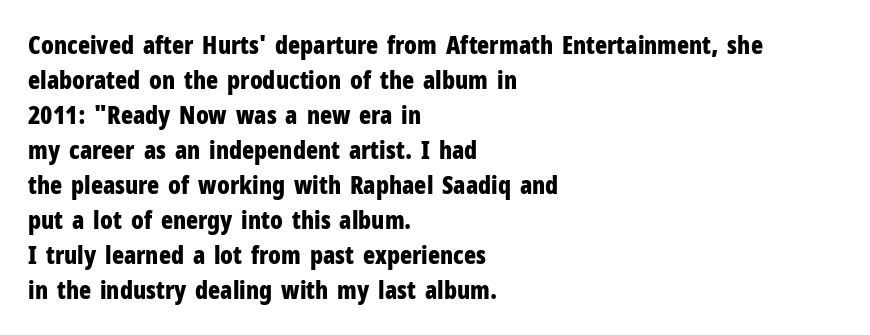
The image shows 25 px bold type, upright; set left-aligned, normal line spacing (1.4x), normal letter spacing, not underlined.
